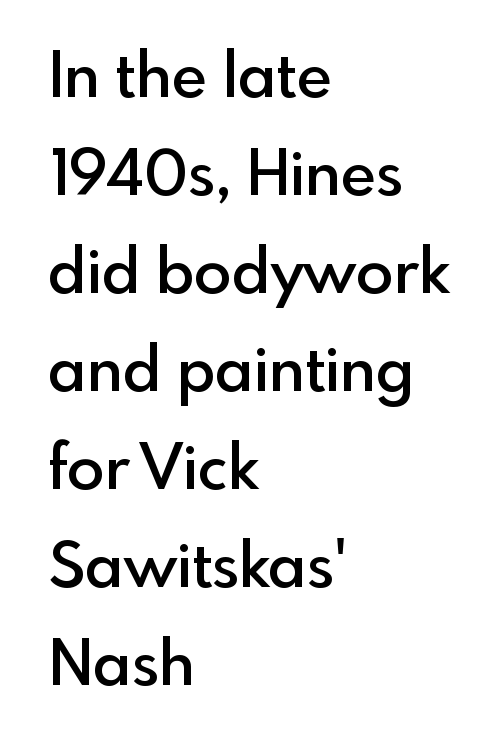
No italicization has been applied; the sample stays upright. Default kerning and tracking; the words read as compact shapes. Observe the absence of serifs on each vertical stroke in this sample. This block has exactly the height ordinary leading produces. Descenders hang freely into open space.
